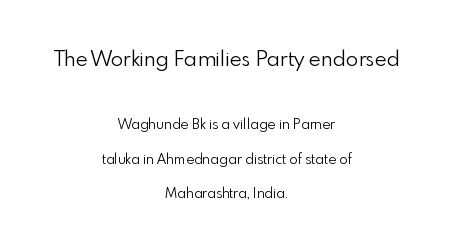
Q: Is the text bold? A: No.
Q: Is the text italic (slanted)? A: No, it is upright.
Q: Is the text underlined? A: No.
Q: How is the paragraph aligned? A: Centered.
Q: Is the spacing between letters normal or unusually wide? A: Normal.
Q: Is the spacing between lines tight, normal or loose? A: Loose.
Q: Which block of text is set in a larger size, the first (top) or the second (bottom)? A: The first (top) one.
